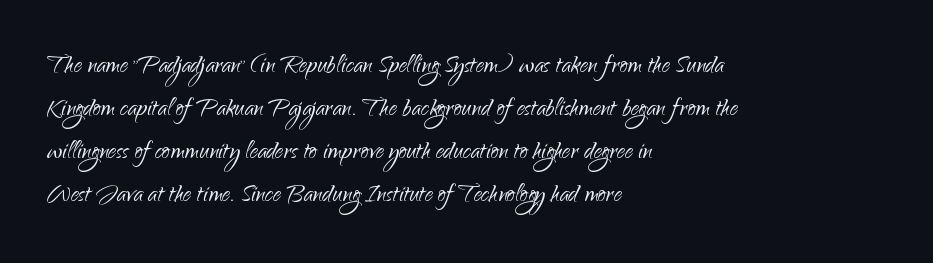
The image shows 32 px light sans-serif type; set left-aligned, normal line spacing (1.34x), normal letter spacing, not underlined; low stroke contrast and a small x-height.
